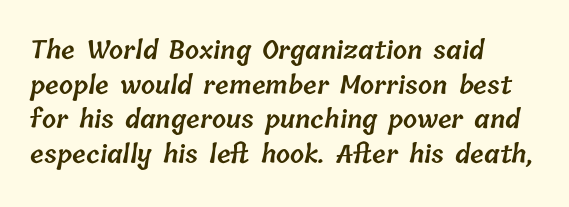
Q: Is the text bold? A: Semi-bold.
Q: Is the text underlined? A: No.
Q: How is the paragraph aligned? A: Left-aligned.
Q: Is the spacing between letters normal or unusually wide? A: Normal.
Q: Is the spacing between lines tight, normal or loose? A: Normal.
